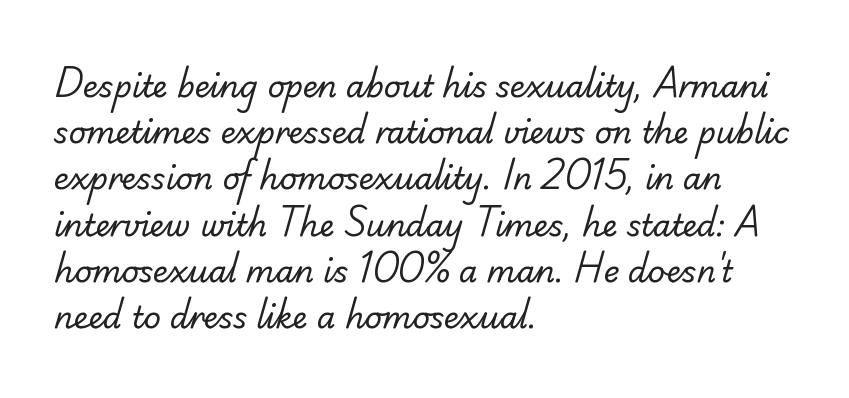
{"serif": "no", "bold": "no", "weight": "regular", "width": "normal", "stroke_contrast": "low", "x_height": "small", "monospaced": "no", "underline": "no", "align": "left", "line_spacing": "normal", "line_spacing_ratio": 1.54, "letter_spacing": "normal", "letter_spacing_em": 0.0, "glyph_px": 30}
